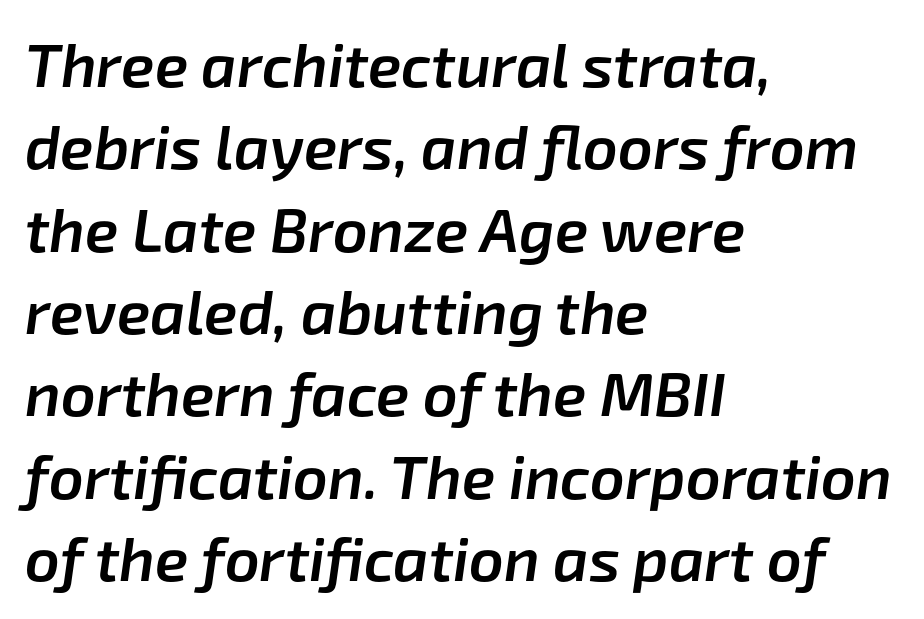
The image shows 61 px semibold type, italic (leaning right); set left-aligned, normal line spacing (1.35x), normal letter spacing, not underlined; low stroke contrast and a medium x-height.
